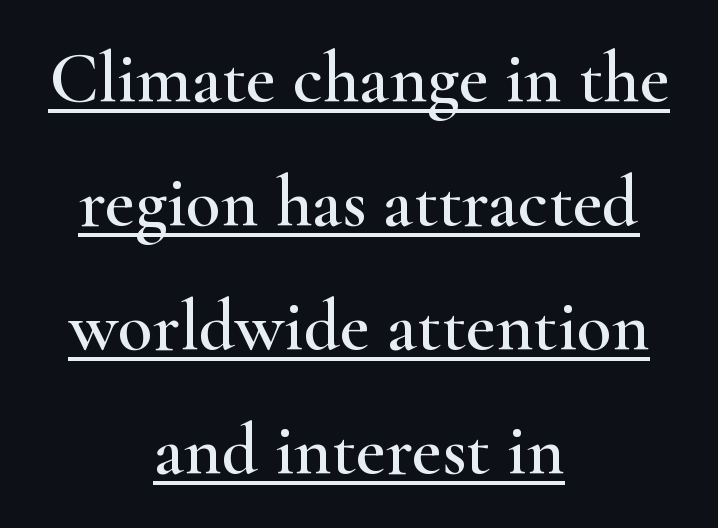
The image shows 72 px wide serif type, upright; set centered, line spacing 1.72x, normal letter spacing, underlined; high stroke contrast and a small x-height.
